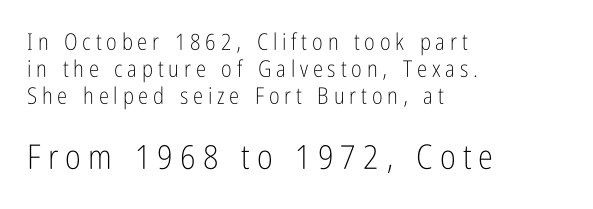
The rendering shows plain stroke endings on the letterforms — a sans-serif design. Nobody drew a line under any word here. Stems and bowls with no extra thickness — not bold. Ascenders rise straight up at ninety degrees. Each letter keeps its own natural width here, so spacing adapts to shape. Size contrast runs from small at the top to large at the bottom.
